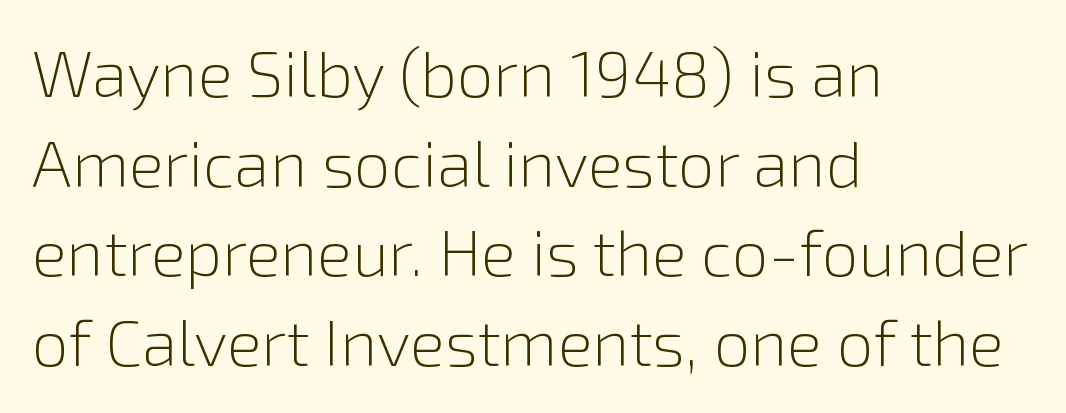
{"serif": "no", "italic": "no", "bold": "no", "weight": "light", "width": "normal", "stroke_contrast": "low", "x_height": "medium", "monospaced": "no", "underline": "no", "align": "left", "line_spacing": "normal", "line_spacing_ratio": 1.38, "letter_spacing": "normal", "letter_spacing_em": 0.0, "glyph_px": 65}
